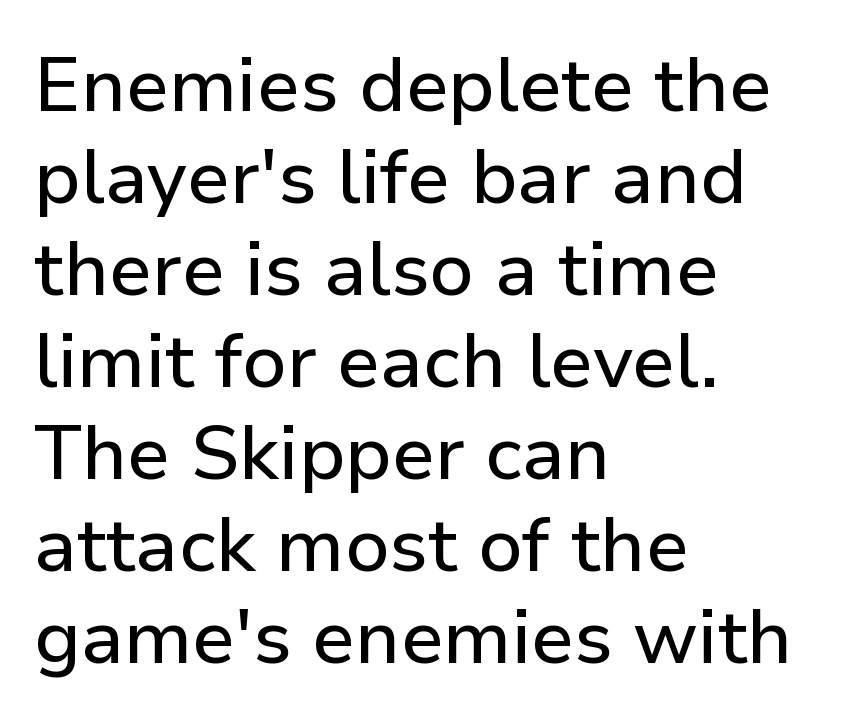
Q: Is the text italic (slanted)? A: No, it is upright.
Q: Is the typeface a serif or a sans-serif typeface? A: Sans-serif.
Q: Is the text underlined? A: No.
Q: How is the paragraph aligned? A: Left-aligned.
Q: Is the spacing between letters normal or unusually wide? A: Normal.
Q: Width (condensed, normal, or wide)? A: Normal.
Q: Stroke contrast? A: Low.
Q: x-height? A: Medium.
Q: Monospaced? A: No.
